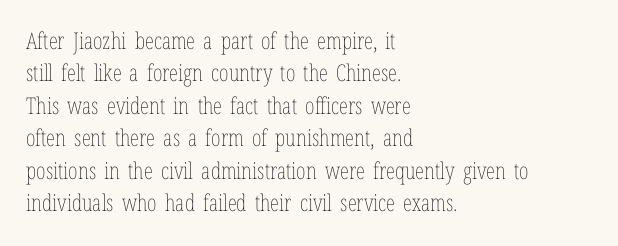
Q: Is the text bold? A: No.
Q: Is the text italic (slanted)? A: No, it is upright.
Q: Is the text underlined? A: No.
Q: How is the paragraph aligned? A: Left-aligned.
Q: Is the spacing between letters normal or unusually wide? A: Normal.
Q: Is the spacing between lines tight, normal or loose? A: Normal.
